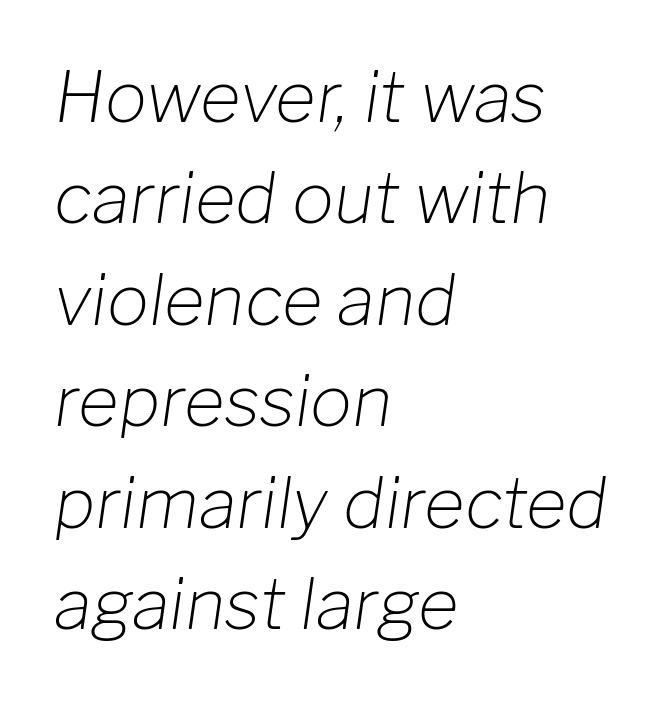
The image shows 70 px light type, italic (leaning right); set left-aligned, normal line spacing (1.45x), normal letter spacing, not underlined; low stroke contrast and a medium x-height.
